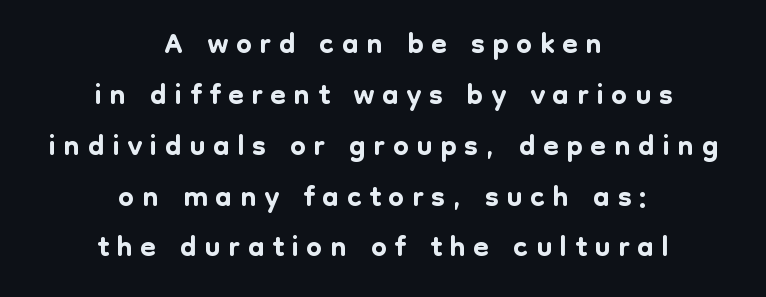
Q: Is the text italic (slanted)? A: No, it is upright.
Q: Is the typeface a serif or a sans-serif typeface? A: Sans-serif.
Q: Is the text underlined? A: No.
Q: How is the paragraph aligned? A: Centered.
Q: Is the spacing between lines tight, normal or loose? A: Tight.
Q: Width (condensed, normal, or wide)? A: Normal.
Q: Stroke contrast? A: Low.
Q: x-height? A: Medium.
Q: Monospaced? A: No.
